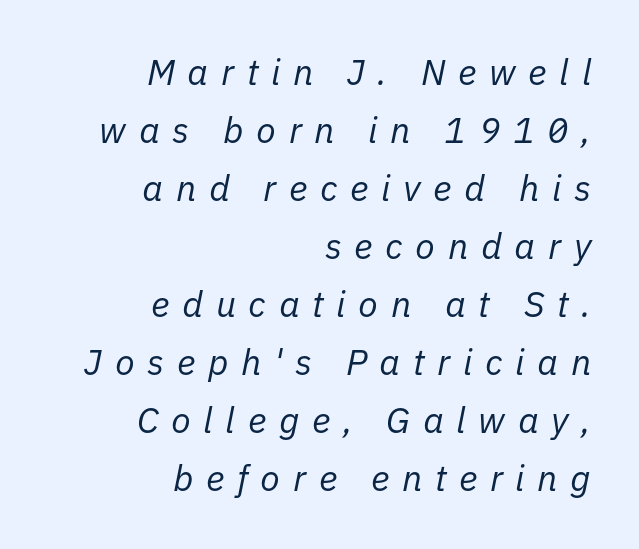
The image shows 36 px regular-weight type, italic (leaning right); set right-aligned, normal line spacing (1.61x), unusually wide letter spacing (+0.35 em), not underlined; low stroke contrast and a medium x-height.
